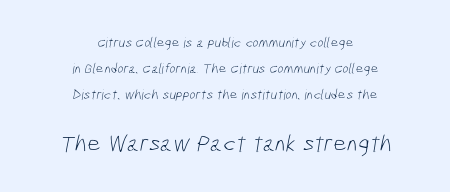
{"bold": "no", "underline": "no", "align": "center", "line_spacing_ratio": 1.84, "letter_spacing": "normal", "letter_spacing_em": 0.0, "larger_block": "second", "size_ratio": 1.71, "glyph_px": 24}
